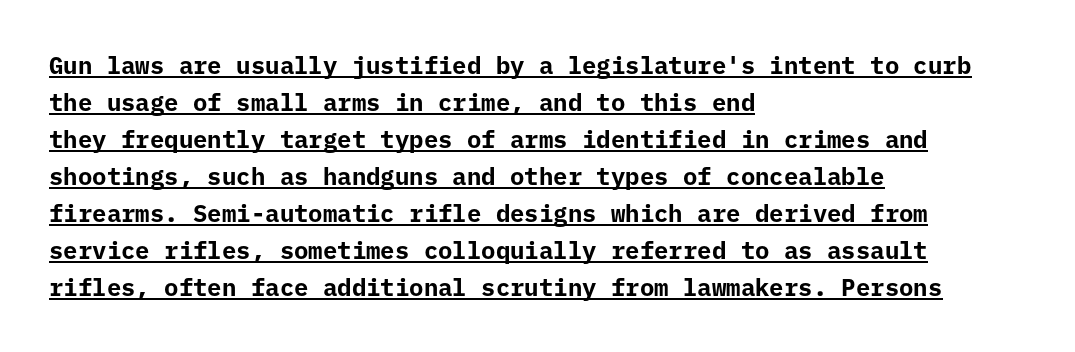
Q: Is the text bold? A: Yes.
Q: Is the text italic (slanted)? A: No, it is upright.
Q: Is the text underlined? A: Yes.
Q: How is the paragraph aligned? A: Left-aligned.
Q: Is the spacing between letters normal or unusually wide? A: Normal.
Q: Is the spacing between lines tight, normal or loose? A: Normal.
